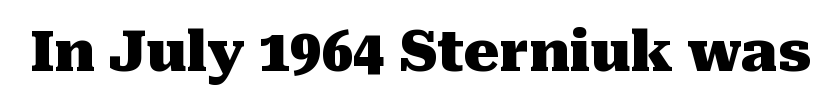
Q: Is the text bold? A: Yes.
Q: Is the text italic (slanted)? A: No, it is upright.
Q: Is the typeface a serif or a sans-serif typeface? A: Serif.
Q: Is the text underlined? A: No.
Q: Is the spacing between letters normal or unusually wide? A: Normal.
Q: Width (condensed, normal, or wide)? A: Normal.
Q: Stroke contrast? A: Medium.
Q: x-height? A: Medium.
Q: Monospaced? A: No.
